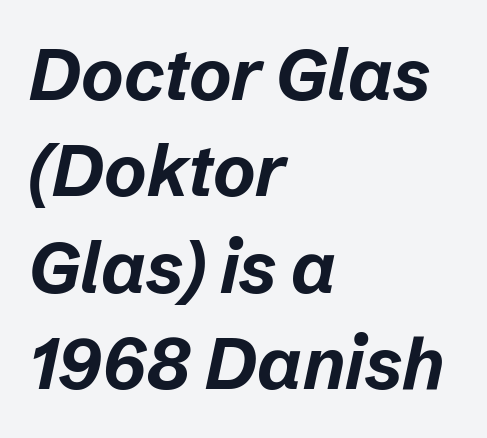
The image shows 72 px bold type, italic (leaning right); set left-aligned, normal line spacing (1.34x), normal letter spacing, not underlined; low stroke contrast and a medium x-height.
